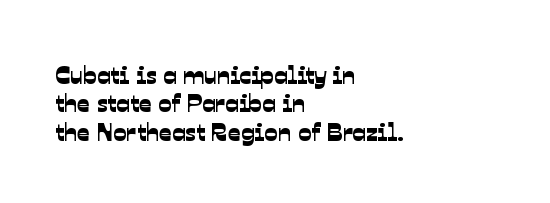
Layout note: lines flush left. Leading: reduced. Letters rest on an invisible, unmarked baseline. These lines keep a tight, regular rhythm from letter to letter.
